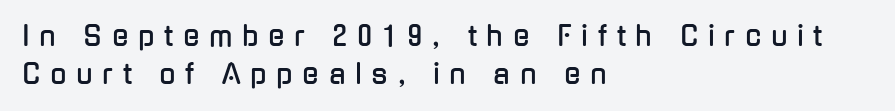
The image shows 27 px text type, upright; set left-aligned, normal line spacing (1.41x), unusually wide letter spacing (+0.36 em), not underlined.
